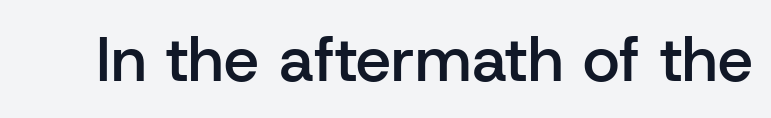
The image shows 63 px semibold sans-serif type, upright; set normal letter spacing, not underlined; low stroke contrast and a medium x-height.
